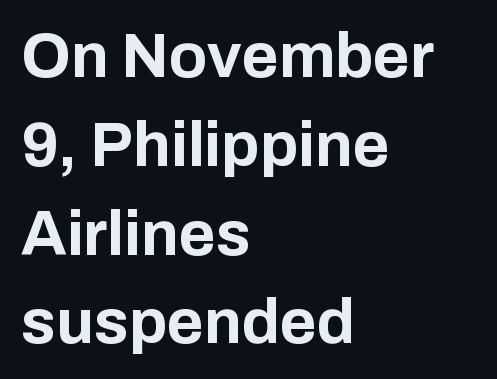
Q: Is the text bold? A: Yes.
Q: Is the text italic (slanted)? A: No, it is upright.
Q: Is the typeface a serif or a sans-serif typeface? A: Sans-serif.
Q: Is the text underlined? A: No.
Q: How is the paragraph aligned? A: Left-aligned.
Q: Is the spacing between letters normal or unusually wide? A: Normal.
Q: Is the spacing between lines tight, normal or loose? A: Normal.
Q: Width (condensed, normal, or wide)? A: Normal.
Q: Stroke contrast? A: Low.
Q: x-height? A: Medium.
Q: Monospaced? A: No.
